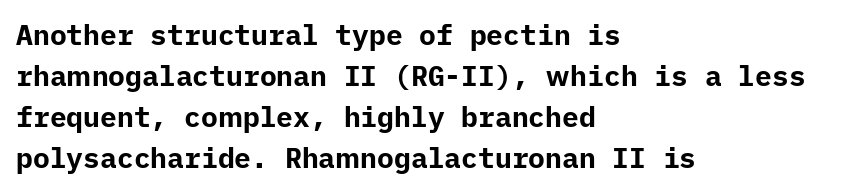
The image shows 28 px bold sans-serif type, upright; set left-aligned, normal line spacing (1.46x), normal letter spacing, not underlined; low stroke contrast and a medium x-height.
